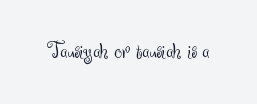
{"italic": "no", "bold": "no", "underline": "no", "letter_spacing": "normal", "letter_spacing_em": 0.0, "glyph_px": 24}
